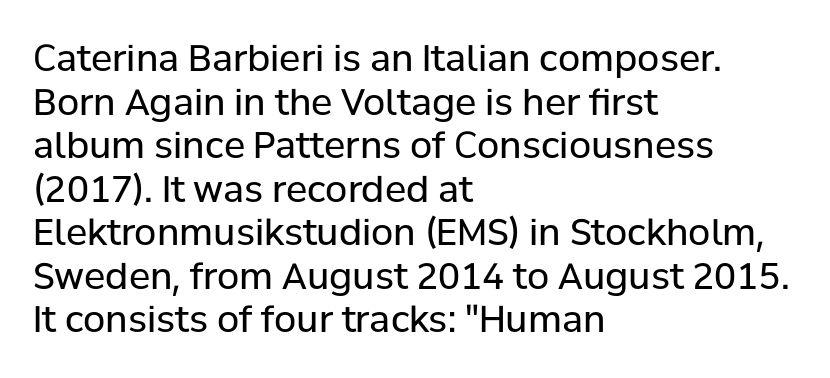
If you drew a line through each stem, it would be perfectly vertical. Regarding serifs, this sample does without them. Is this a heavy cut? Hardly; it is regular or lighter. No word sits above an underline.
